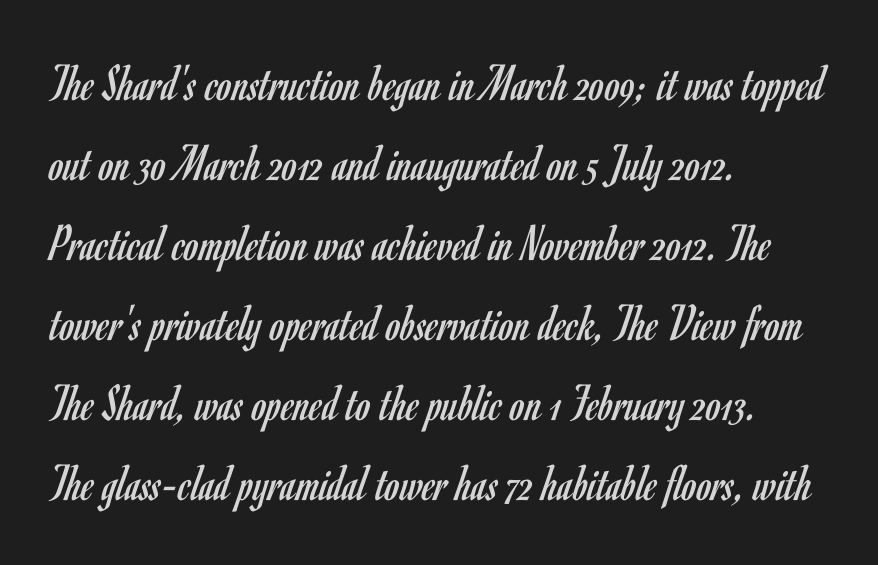
{"serif": "no", "bold": "no", "weight": "regular", "width": "condensed", "stroke_contrast": "low", "x_height": "small", "monospaced": "no", "underline": "no", "align": "left", "line_spacing": "normal", "line_spacing_ratio": 1.51, "letter_spacing": "normal", "letter_spacing_em": 0.0, "glyph_px": 53}
